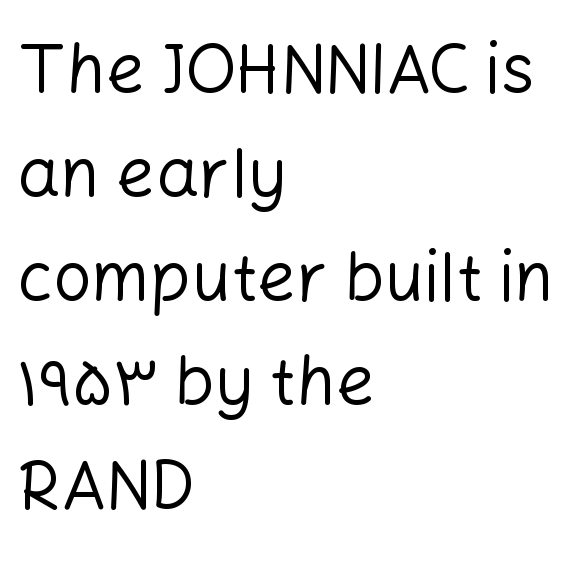
How are the letters spaced? Ordinarily, with no added tracking. Only glyphs here, with clear space below each row. Stem width sits at or under what a default text font uses. What kind of face is this? One without serifs — a sans.
